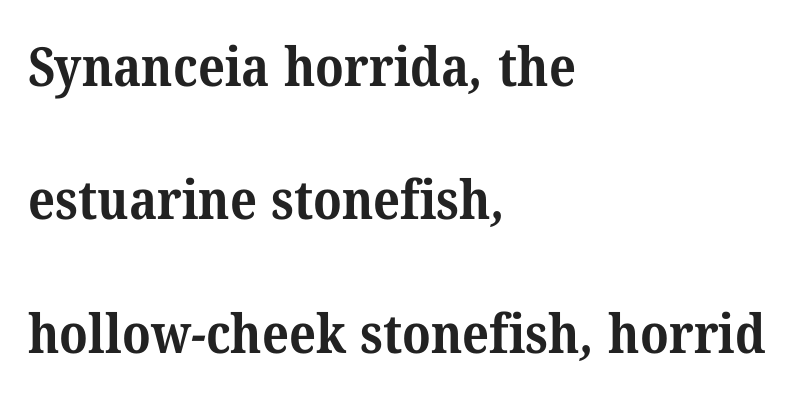
The specimen omits any rule beneath the text block's lines. What kind of face is this? One with serifs. Regarding leading, the lines here are spaced well apart. Horizontal alignment here is leftward, the default for most running prose.
